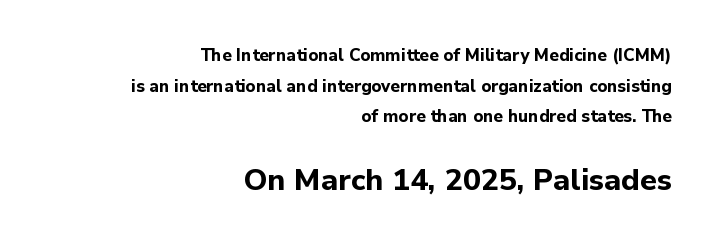
Are there feet on the stems? There aren't — it's a sans. Notice how thick the strokes are: this is what a full bold looks like. Leftover space on each line is placed entirely before the opening word. Two sizes are in play, and the larger belongs to the second block. You can tell it's not italic because the verticals are truly vertical. Unmarked baselines from the first word to the last.
